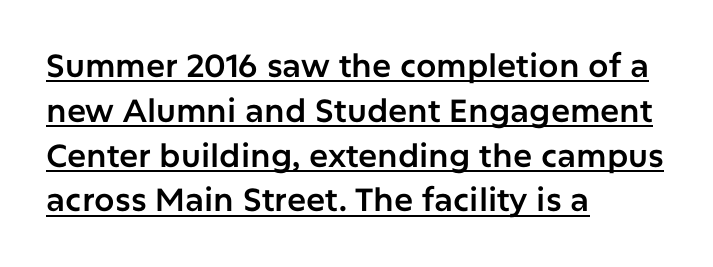
Q: Is the text italic (slanted)? A: No, it is upright.
Q: Is the typeface a serif or a sans-serif typeface? A: Sans-serif.
Q: Is the text underlined? A: Yes.
Q: How is the paragraph aligned? A: Left-aligned.
Q: Is the spacing between letters normal or unusually wide? A: Normal.
Q: Is the spacing between lines tight, normal or loose? A: Normal.
Q: Width (condensed, normal, or wide)? A: Normal.
Q: Stroke contrast? A: Low.
Q: x-height? A: Medium.
Q: Monospaced? A: No.
